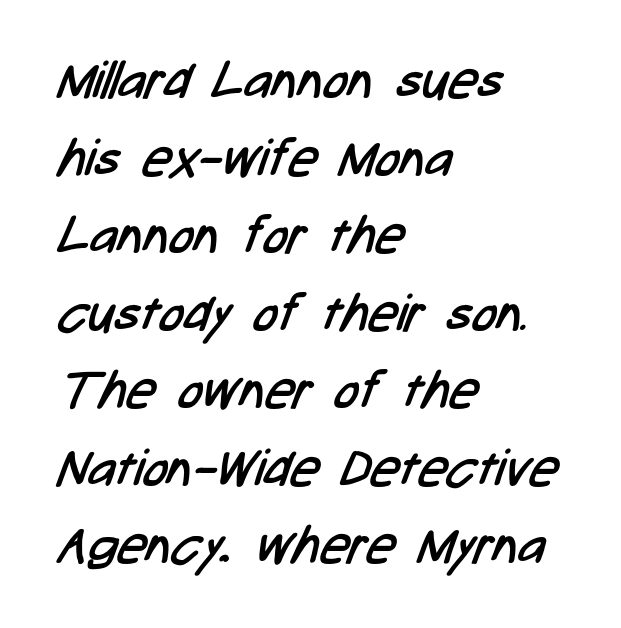
Q: Is the text bold? A: No.
Q: Is the typeface a serif or a sans-serif typeface? A: Sans-serif.
Q: Is the text underlined? A: No.
Q: How is the paragraph aligned? A: Left-aligned.
Q: Is the spacing between letters normal or unusually wide? A: Normal.
Q: Is the spacing between lines tight, normal or loose? A: Normal.
Q: Width (condensed, normal, or wide)? A: Condensed.
Q: Stroke contrast? A: Low.
Q: x-height? A: Medium.
Q: Monospaced? A: No.
